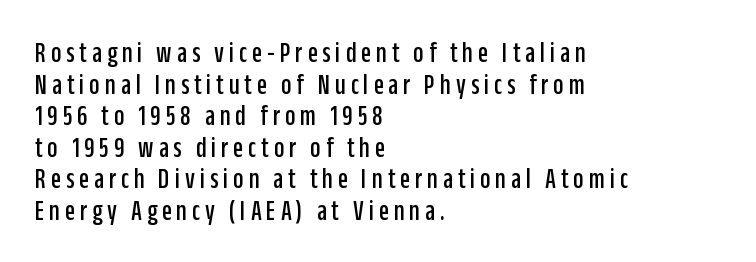
Typeset ragged right — the left edge is the straight one. Each new line begins almost immediately beneath the previous one. You could not count columns in this text — the font is proportionally spaced. Unlike a traditional serif, this face leaves its strokes unadorned. Plain, unruled lines of type.
